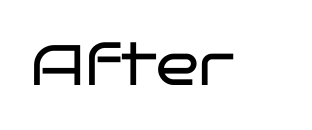
Q: Is the text bold? A: No.
Q: Is the text italic (slanted)? A: No, it is upright.
Q: Is the typeface a serif or a sans-serif typeface? A: Sans-serif.
Q: Is the text underlined? A: No.
Q: Is the spacing between letters normal or unusually wide? A: Normal.
Q: Width (condensed, normal, or wide)? A: Wide.
Q: Stroke contrast? A: Low.
Q: x-height? A: Large.
Q: Monospaced? A: No.
